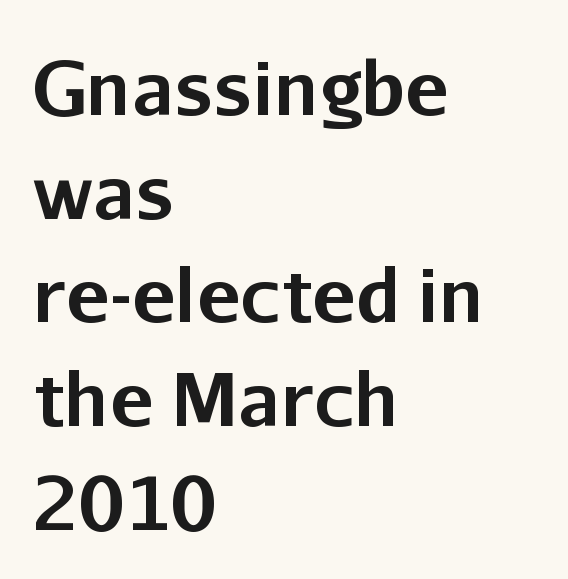
The image shows 73 px bold sans-serif type, upright; set left-aligned, normal line spacing (1.42x), normal letter spacing, not underlined; low stroke contrast and a medium x-height.
